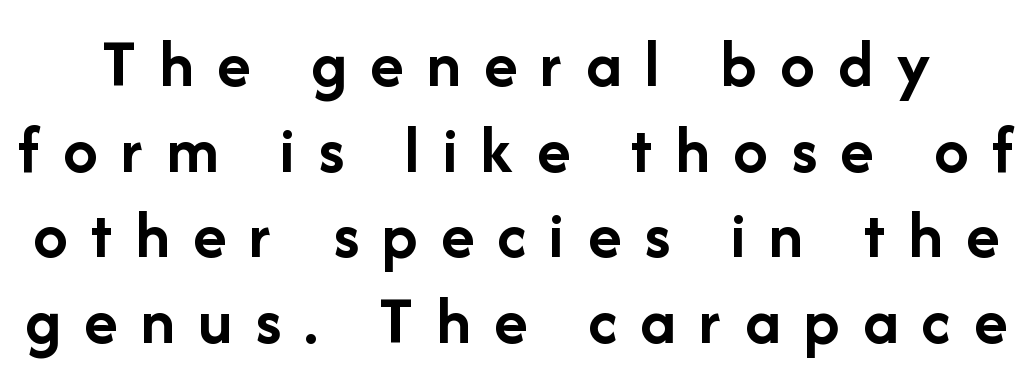
Look at the bottom of the vertical strokes: they stop flat, with no serifs. Bold? Absolutely — the strokes are thick and heavy. Proportional: the letters do not fall into vertical columns. Type without underlining. Upright lettering throughout.
